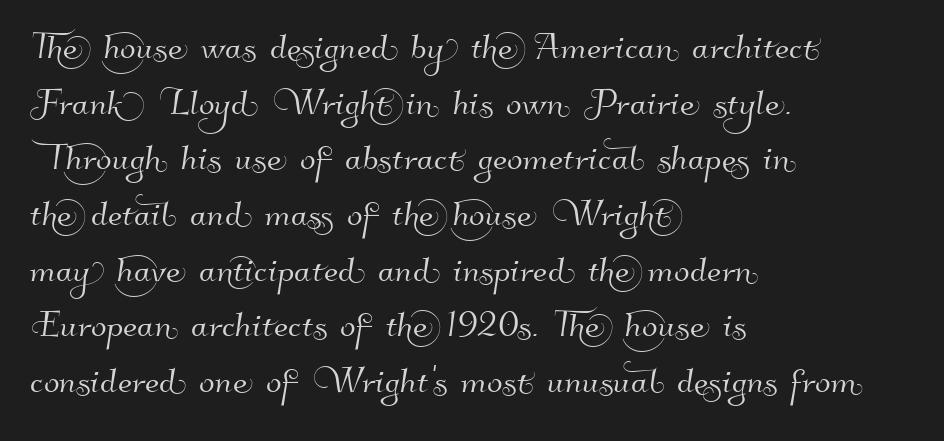
Q: Is the typeface a serif or a sans-serif typeface? A: Sans-serif.
Q: Is the text underlined? A: No.
Q: How is the paragraph aligned? A: Left-aligned.
Q: Is the spacing between letters normal or unusually wide? A: Normal.
Q: Width (condensed, normal, or wide)? A: Normal.
Q: Stroke contrast? A: High.
Q: x-height? A: Small.
Q: Monospaced? A: No.
